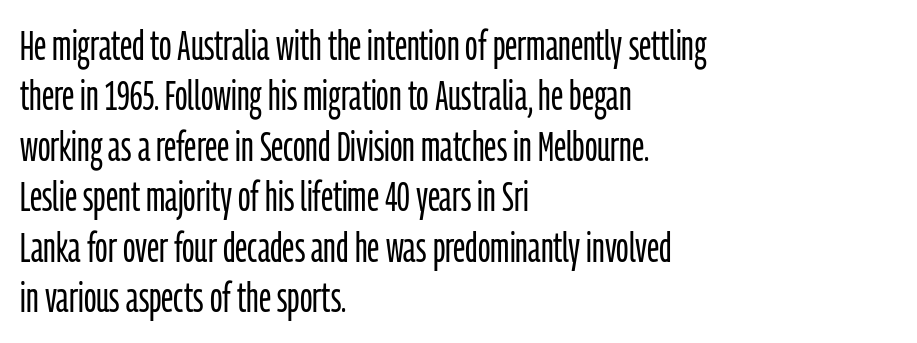
Regarding serifs, this sample does without them. Unmarked baselines from the first word to the last. Which margin do the lines hug? The left one — the right edge is uneven. Is there any slant? The stems are plumb. Summary of weight: not heavy and not bold.
